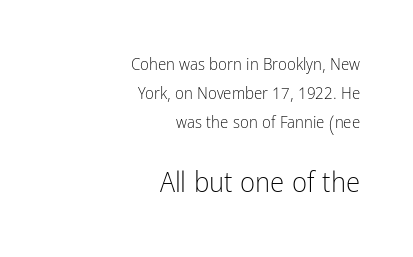
Q: Is the text bold? A: No.
Q: Is the text italic (slanted)? A: No, it is upright.
Q: Is the typeface a serif or a sans-serif typeface? A: Sans-serif.
Q: Is the text underlined? A: No.
Q: How is the paragraph aligned? A: Right-aligned.
Q: Is the spacing between letters normal or unusually wide? A: Normal.
Q: Which block of text is set in a larger size, the first (top) or the second (bottom)? A: The second (bottom) one.
Q: Width (condensed, normal, or wide)? A: Condensed.
Q: Stroke contrast? A: Low.
Q: x-height? A: Medium.
Q: Monospaced? A: No.
